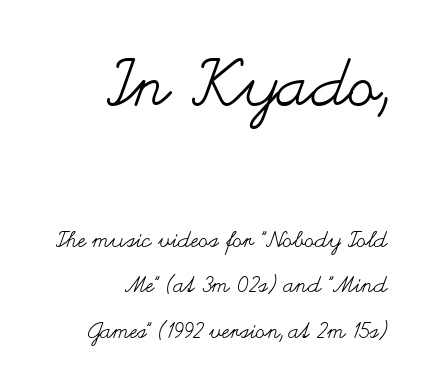
{"bold": "no", "weight": "regular", "width": "wide", "stroke_contrast": "medium", "x_height": "small", "monospaced": "no", "underline": "no", "align": "right", "line_spacing": "loose", "line_spacing_ratio": 2.06, "letter_spacing": "normal", "letter_spacing_em": 0.0, "larger_block": "first", "size_ratio": 2.95, "glyph_px": 65}
